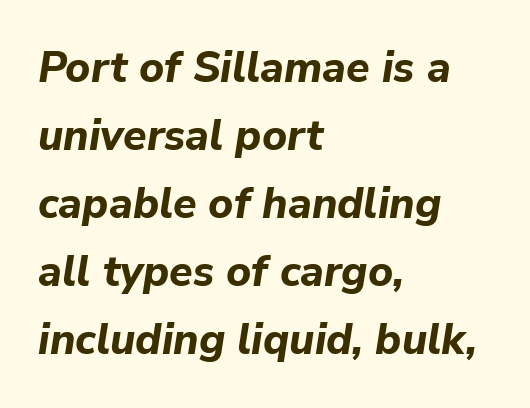
{"italic": "yes", "lean": "right", "slant_degrees": 9, "bold": "yes", "weight": "bold", "width": "normal", "stroke_contrast": "low", "x_height": "medium", "monospaced": "no", "underline": "no", "align": "left", "line_spacing": "normal", "line_spacing_ratio": 1.58, "letter_spacing": "normal", "letter_spacing_em": 0.0, "glyph_px": 43}
